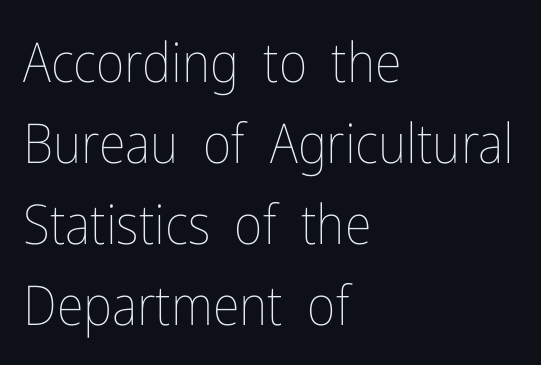
A typesetter would call this proportional, since set widths differ per character. Honestly, the letter spacing is just normal — you wouldn't notice it. Every character sits straight up, as roman type does. Type without underlining. Left-aligned paragraph, ragged on the right.
